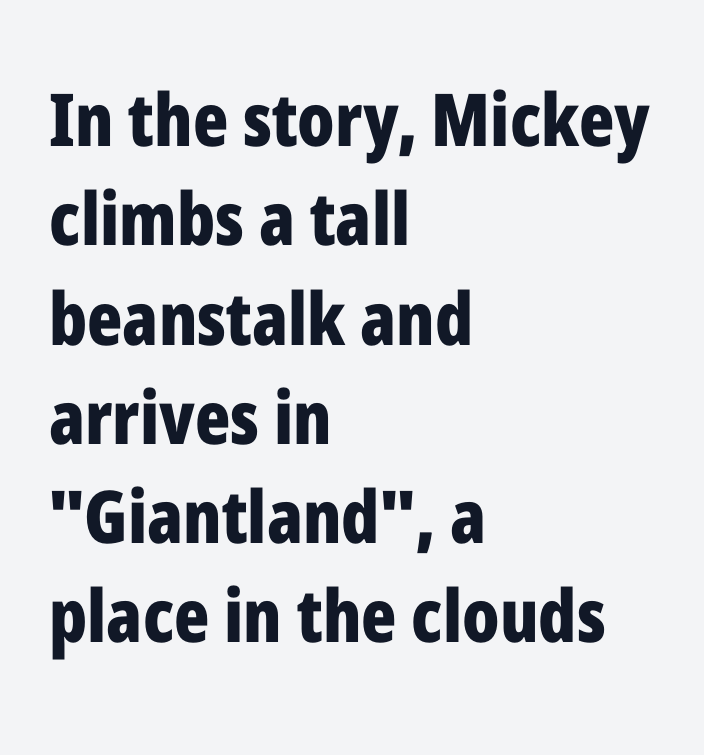
{"serif": "no", "italic": "no", "bold": "yes", "weight": "bold", "width": "condensed", "stroke_contrast": "low", "x_height": "medium", "monospaced": "no", "underline": "no", "align": "left", "line_spacing": "normal", "line_spacing_ratio": 1.36, "letter_spacing": "normal", "letter_spacing_em": 0.0, "glyph_px": 73}
